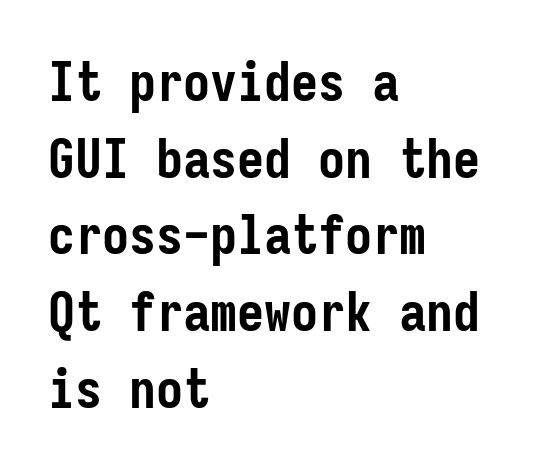
{"serif": "no", "italic": "no", "bold": "yes", "weight": "semibold", "width": "condensed", "stroke_contrast": "low", "x_height": "medium", "monospaced": "yes", "underline": "no", "align": "left", "line_spacing": "normal", "line_spacing_ratio": 1.42, "letter_spacing": "normal", "letter_spacing_em": 0.0, "glyph_px": 54}
